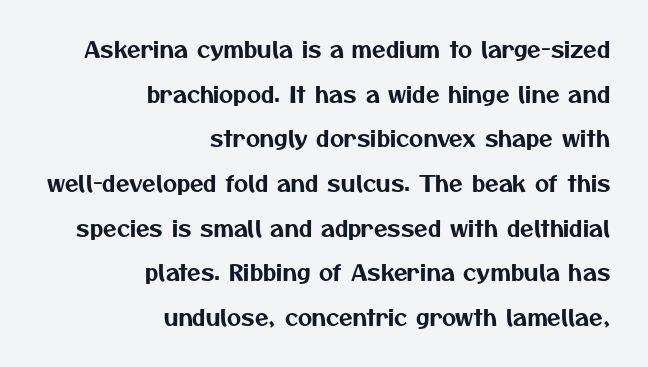
{"underline": "no", "align": "right", "line_spacing": "loose", "line_spacing_ratio": 2.03, "letter_spacing": "normal", "letter_spacing_em": 0.0, "glyph_px": 22}
